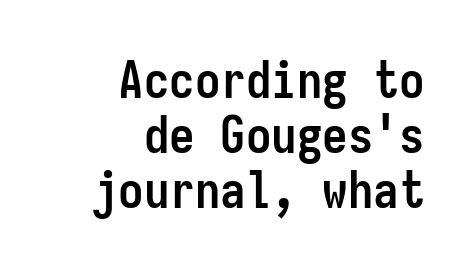
Q: Is the text bold? A: Yes.
Q: Is the text italic (slanted)? A: No, it is upright.
Q: Is the typeface a serif or a sans-serif typeface? A: Sans-serif.
Q: Is the text underlined? A: No.
Q: How is the paragraph aligned? A: Right-aligned.
Q: Is the spacing between letters normal or unusually wide? A: Normal.
Q: Is the spacing between lines tight, normal or loose? A: Tight.
Q: Width (condensed, normal, or wide)? A: Condensed.
Q: Stroke contrast? A: Low.
Q: x-height? A: Medium.
Q: Monospaced? A: Yes.
